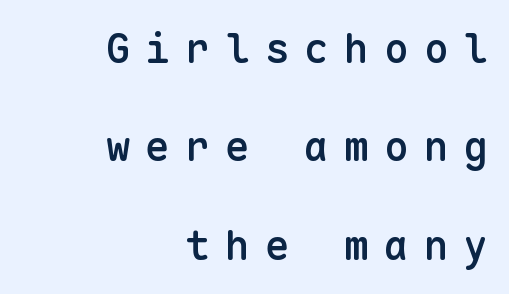
The rendering uses a large line-height, opening up the rows. Notice the strokes are somewhat thickened but not fully heavy: this is a semibold. There is plenty of visible air inserted between adjacent glyphs. Short and long lines alike share a common ending point at right. Note: no serifs on the glyphs.
